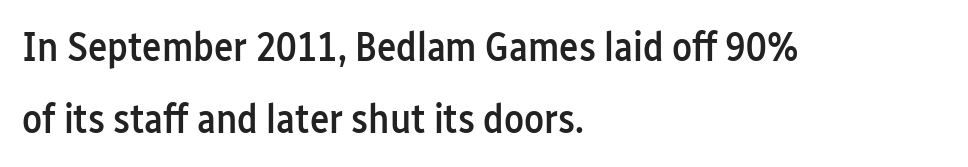
Q: Is the text bold? A: Semi-bold.
Q: Is the text italic (slanted)? A: No, it is upright.
Q: Is the typeface a serif or a sans-serif typeface? A: Sans-serif.
Q: Is the text underlined? A: No.
Q: How is the paragraph aligned? A: Left-aligned.
Q: Is the spacing between letters normal or unusually wide? A: Normal.
Q: Width (condensed, normal, or wide)? A: Condensed.
Q: Stroke contrast? A: Low.
Q: x-height? A: Medium.
Q: Monospaced? A: No.
